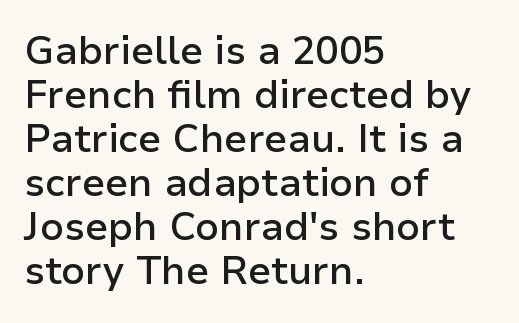
{"serif": "no", "italic": "no", "bold": "semi", "weight": "semibold", "width": "normal", "stroke_contrast": "low", "x_height": "medium", "monospaced": "no", "underline": "no", "align": "left", "line_spacing": "tight", "line_spacing_ratio": 1.13, "letter_spacing": "normal", "letter_spacing_em": 0.0, "glyph_px": 39}
